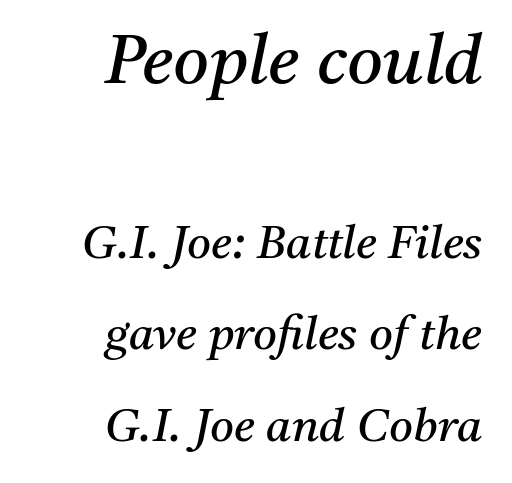
{"serif": "yes", "italic": "yes", "lean": "right", "slant_degrees": 11, "bold": "no", "weight": "regular", "width": "normal", "stroke_contrast": "medium", "x_height": "medium", "monospaced": "no", "underline": "no", "align": "right", "line_spacing": "loose", "line_spacing_ratio": 1.99, "letter_spacing": "normal", "letter_spacing_em": 0.0, "larger_block": "first", "size_ratio": 1.5, "glyph_px": 69}
